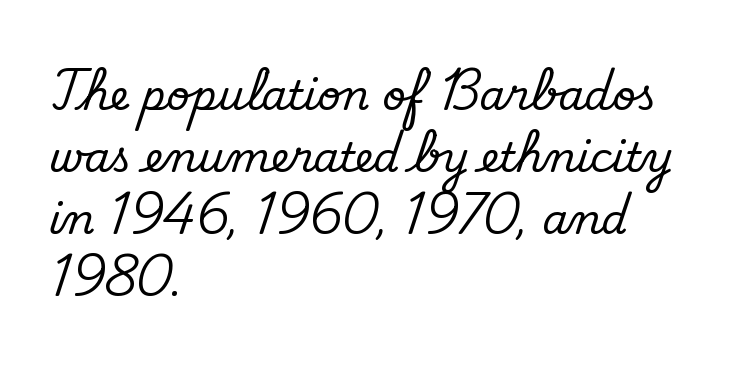
{"serif": "no", "bold": "no", "weight": "regular", "width": "normal", "stroke_contrast": "low", "x_height": "small", "monospaced": "no", "underline": "no", "align": "left", "line_spacing": "normal", "line_spacing_ratio": 1.51, "letter_spacing": "normal", "letter_spacing_em": 0.0, "glyph_px": 41}
